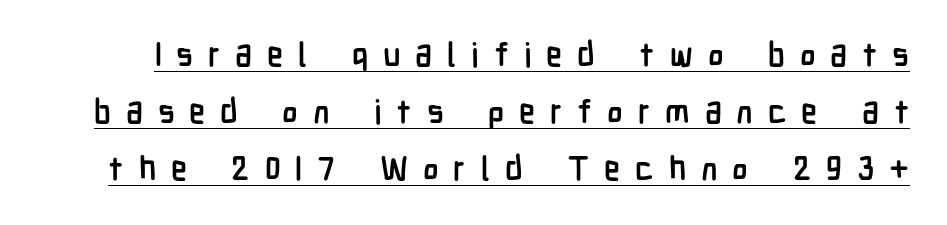
Q: Is the text bold? A: Yes.
Q: Is the text italic (slanted)? A: No, it is upright.
Q: Is the typeface a serif or a sans-serif typeface? A: Sans-serif.
Q: Is the text underlined? A: Yes.
Q: Is the spacing between letters normal or unusually wide? A: Unusually wide.
Q: Width (condensed, normal, or wide)? A: Condensed.
Q: Stroke contrast? A: Low.
Q: x-height? A: Medium.
Q: Monospaced? A: No.
